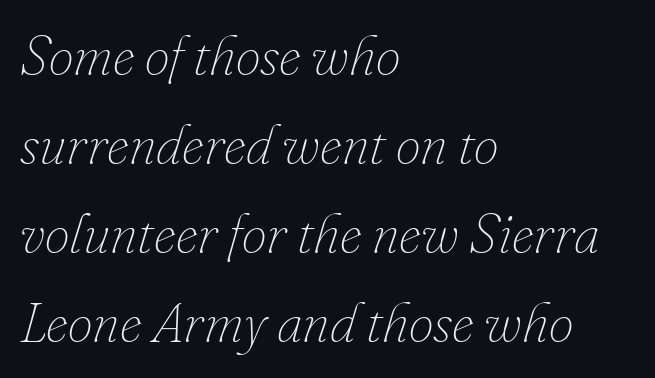
The image shows 56 px thin type, italic (leaning right); set left-aligned, normal line spacing (1.59x), normal letter spacing, not underlined; low stroke contrast and a small x-height.
